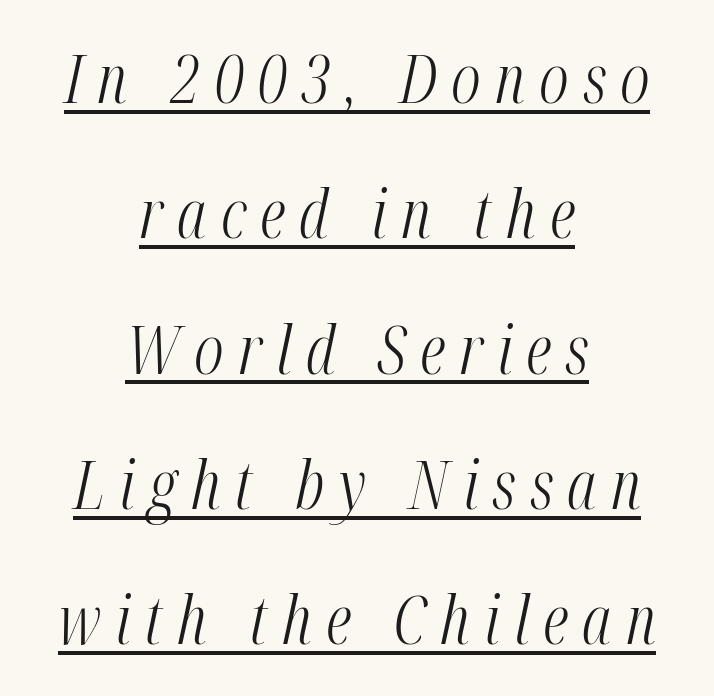
{"italic": "yes", "lean": "right", "slant_degrees": 12, "bold": "no", "weight": "light", "width": "condensed", "stroke_contrast": "medium", "x_height": "medium", "monospaced": "no", "underline": "yes", "align": "center", "line_spacing": "loose", "line_spacing_ratio": 2.02, "letter_spacing": "wide", "letter_spacing_em": 0.21, "glyph_px": 67}
